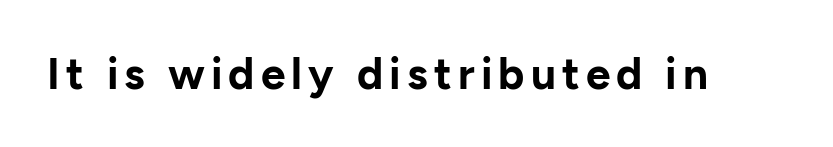
The image shows 44 px bold sans-serif type, upright; set not underlined; low stroke contrast and a medium x-height.
